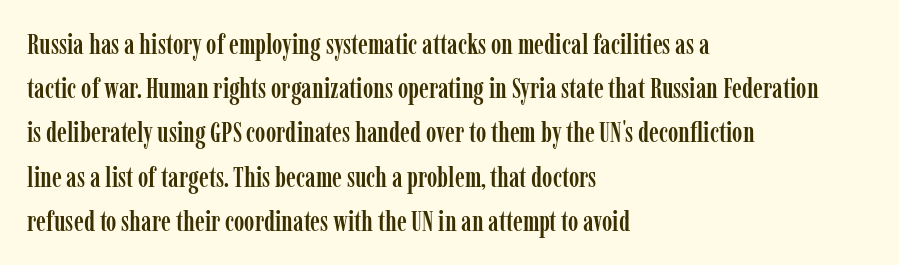
The image shows 28 px condensed serif type, upright; set left-aligned, normal line spacing (1.58x), normal letter spacing, not underlined; low stroke contrast and a medium x-height.
